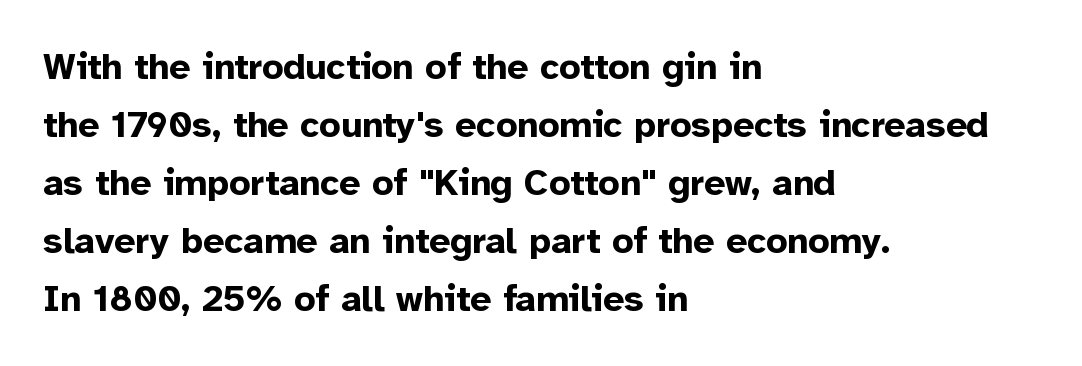
The space directly below the letters is spotless. Regarding leading, the lines here are spaced in the standard way. The passage is arranged the way most books set body copy — flush left. Do the characters align in a grid? No, the font is proportional. Every stem runs plumb, perpendicular to the baseline.
